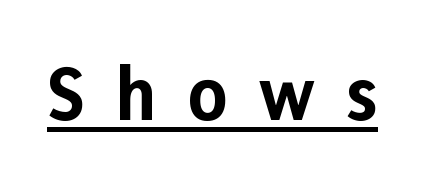
The image shows 68 px bold sans-serif type, upright; set unusually wide letter spacing (+0.46 em), underlined; low stroke contrast and a medium x-height.
